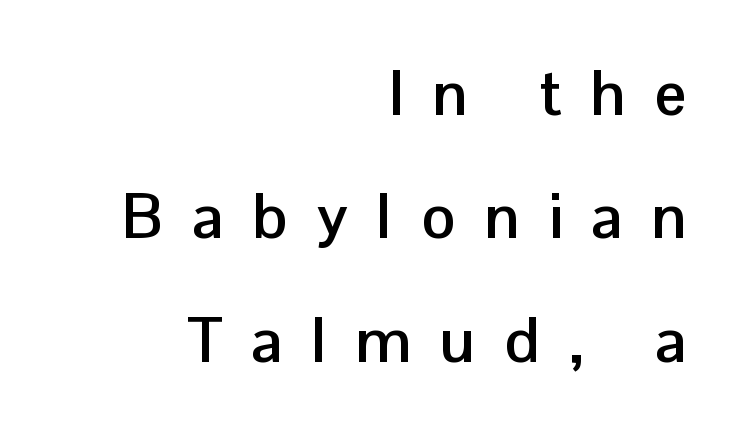
The image shows 63 px semibold sans-serif type, upright; set right-aligned, loose line spacing (1.96x), unusually wide letter spacing (+0.46 em), not underlined; low stroke contrast and a medium x-height.
